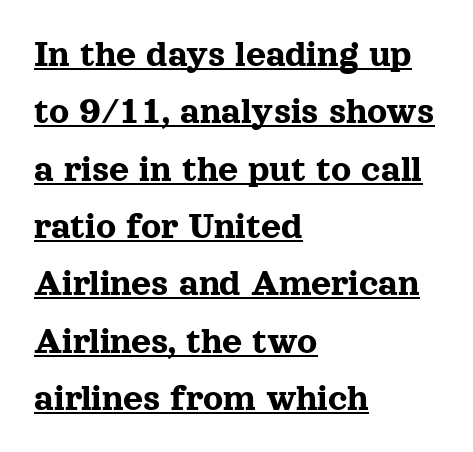
Q: Is the text italic (slanted)? A: No, it is upright.
Q: Is the typeface a serif or a sans-serif typeface? A: Serif.
Q: Is the text underlined? A: Yes.
Q: How is the paragraph aligned? A: Left-aligned.
Q: Is the spacing between letters normal or unusually wide? A: Normal.
Q: Is the spacing between lines tight, normal or loose? A: Normal.
Q: Width (condensed, normal, or wide)? A: Normal.
Q: x-height? A: Medium.
Q: Monospaced? A: No.
